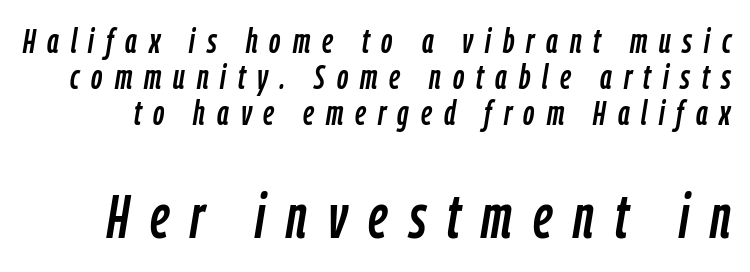
The image shows 62 px condensed type, italic (leaning right); set tight line spacing (1.03x), unusually wide letter spacing (+0.34 em), not underlined; the second (bottom) block is 1.77x larger; low stroke contrast and a medium x-height.
